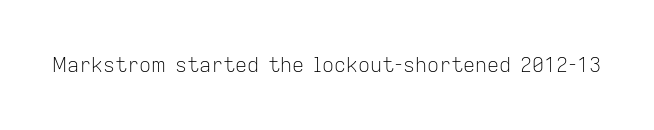
The image shows 20 px text type, upright; set normal letter spacing, not underlined.
